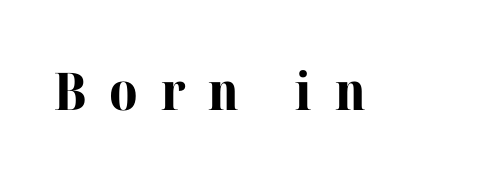
{"serif": "yes", "italic": "no", "bold": "yes", "weight": "bold", "width": "normal", "stroke_contrast": "high", "x_height": "medium", "monospaced": "no", "underline": "no", "letter_spacing": "wide", "letter_spacing_em": 0.44, "glyph_px": 52}
